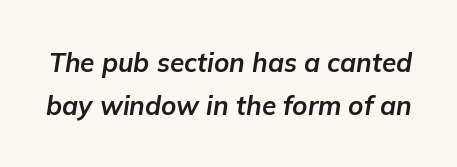
The image shows 26 px bold type, italic (leaning right); set normal line spacing (1.65x), normal letter spacing, not underlined.
